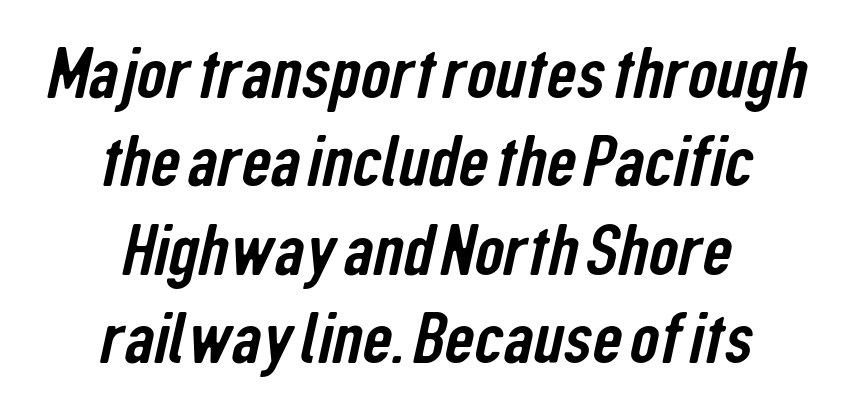
The image shows 73 px condensed sans-serif type; set centered, line spacing 1.21x, normal letter spacing, not underlined; low stroke contrast and a medium x-height.
